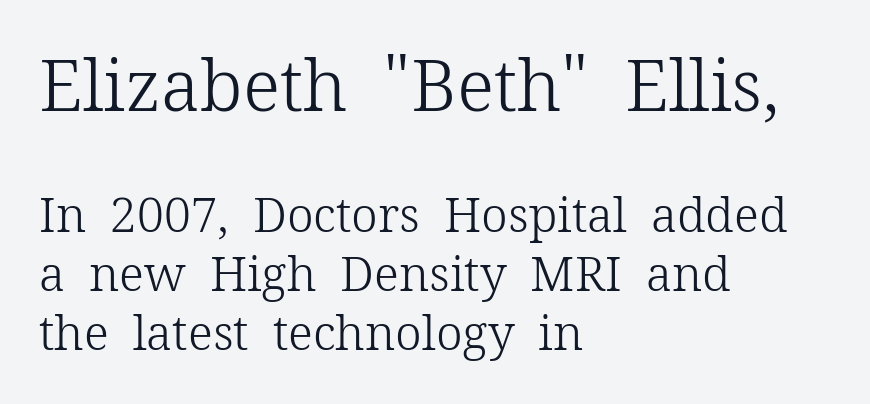
The image shows 72 px light serif type, upright; set left-aligned, line spacing 1.22x, normal letter spacing, not underlined; the first (top) block is 1.5x larger; low stroke contrast and a medium x-height.
